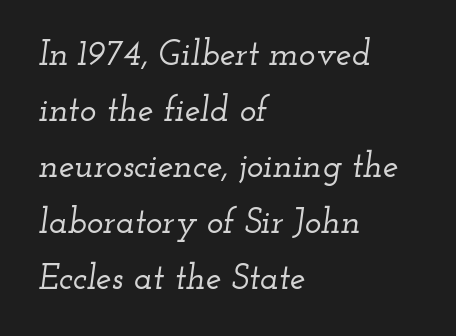
The image shows 35 px wide serif type, italic (leaning right); set left-aligned, normal line spacing (1.6x), normal letter spacing, not underlined; low stroke contrast and a small x-height.
